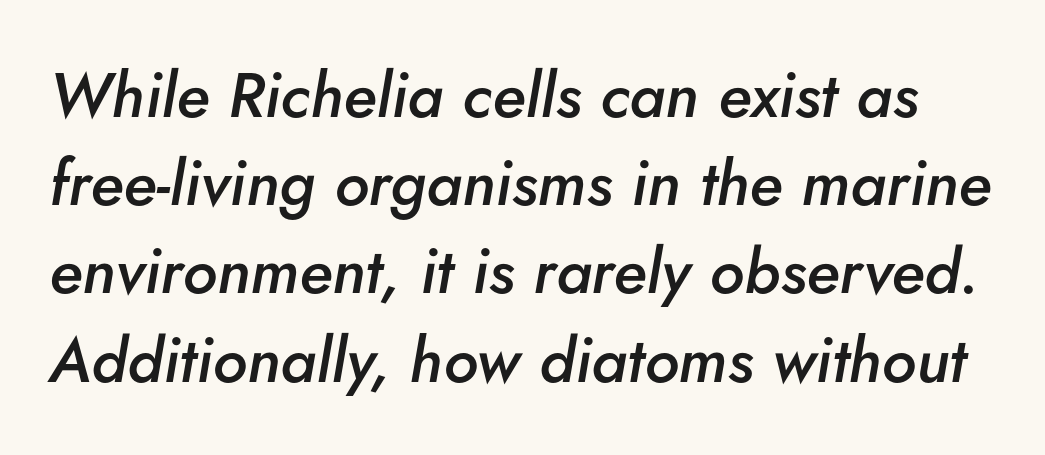
Nothing unusual about the tracking: characters are spaced as the font intends. Each row of text sits above clean, open space. Looks like regular typesetting: each glyph gets only the width it needs. Slant detected: the letters are inclined.
